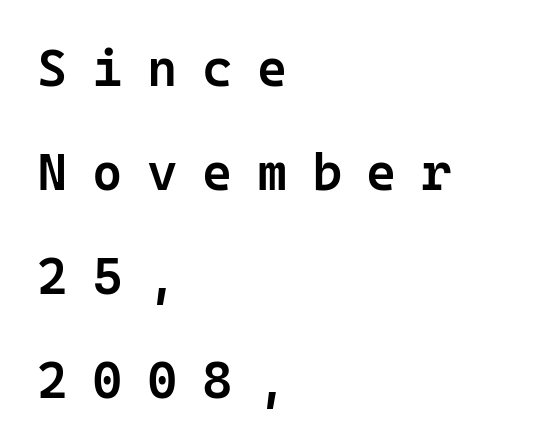
{"serif": "no", "italic": "no", "bold": "semi", "weight": "semibold", "width": "normal", "stroke_contrast": "low", "x_height": "medium", "underline": "no", "align": "left", "line_spacing": "loose", "line_spacing_ratio": 2.0, "letter_spacing": "wide", "letter_spacing_em": 0.47, "glyph_px": 52}
